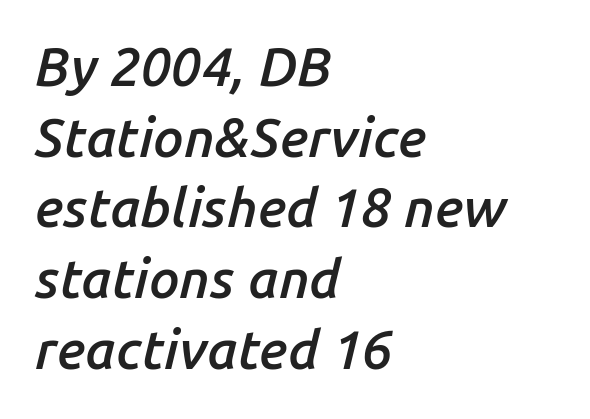
The image shows 54 px semibold type, italic (leaning right); set left-aligned, normal line spacing (1.31x), normal letter spacing, not underlined; low stroke contrast and a medium x-height.
